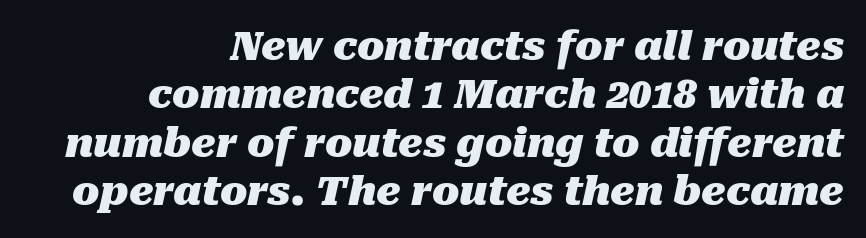
The image shows 40 px heavy type, italic (leaning right); set right-aligned, line spacing 1.21x, normal letter spacing, not underlined; medium stroke contrast and a medium x-height.
